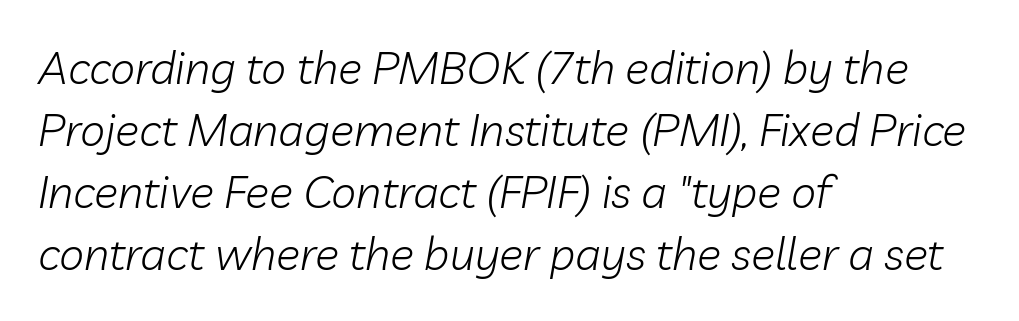
{"italic": "yes", "lean": "right", "slant_degrees": 10, "bold": "no", "weight": "light", "width": "normal", "stroke_contrast": "low", "x_height": "medium", "monospaced": "no", "underline": "no", "align": "left", "line_spacing": "normal", "line_spacing_ratio": 1.38, "letter_spacing": "normal", "letter_spacing_em": 0.0, "glyph_px": 45}
